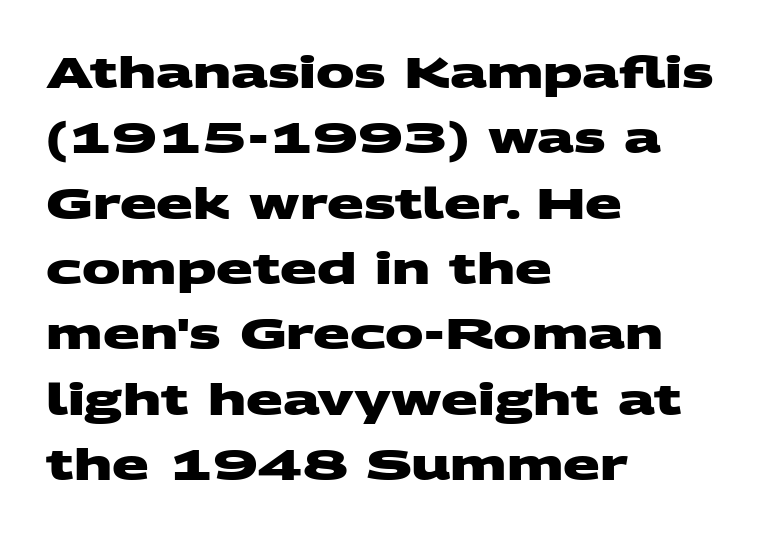
Q: Is the text bold? A: Yes.
Q: Is the typeface a serif or a sans-serif typeface? A: Sans-serif.
Q: Is the text underlined? A: No.
Q: How is the paragraph aligned? A: Left-aligned.
Q: Is the spacing between letters normal or unusually wide? A: Normal.
Q: Is the spacing between lines tight, normal or loose? A: Normal.
Q: Width (condensed, normal, or wide)? A: Wide.
Q: Stroke contrast? A: Medium.
Q: x-height? A: Large.
Q: Monospaced? A: No.
